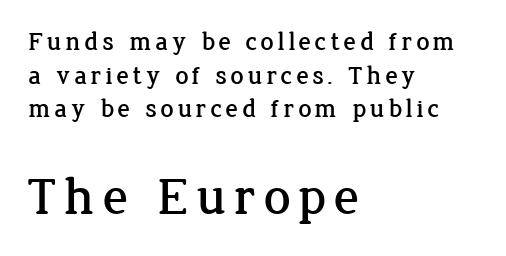
The image shows 53 px serif type, upright; set left-aligned, normal line spacing (1.29x), not underlined; the second (bottom) block is 2.04x larger; low stroke contrast and a medium x-height.
